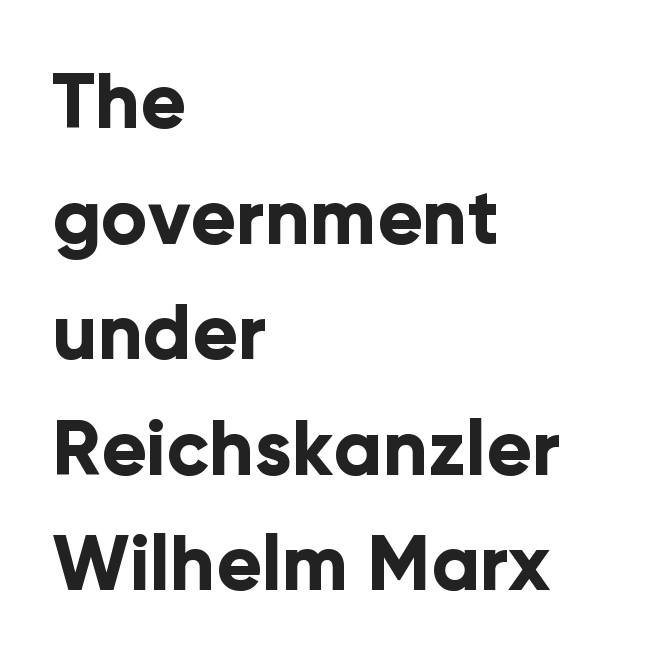
The image shows 76 px bold sans-serif type, upright; set left-aligned, normal line spacing (1.52x), normal letter spacing, not underlined; low stroke contrast and a medium x-height.
